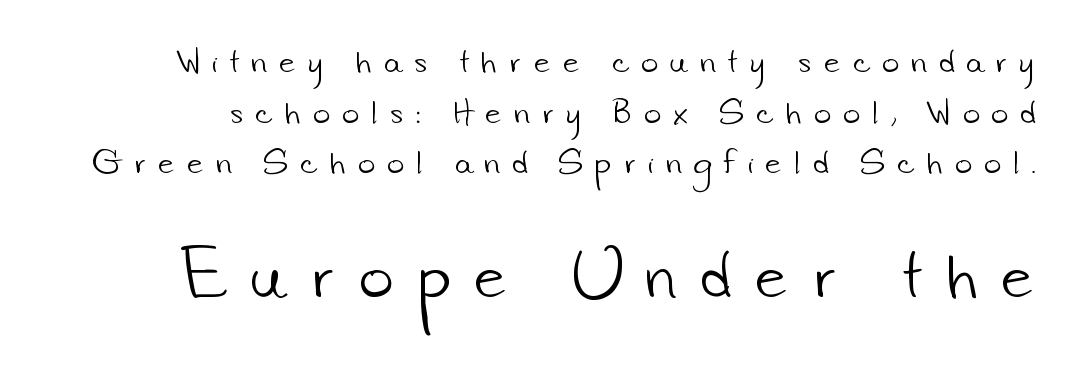
The passage shown is not bold in any degree. The passage shown begins with its smaller block and ends with its larger one. Look at the tracking — it's clearly loosened, letters drifting apart. Letters rest on an invisible, unmarked baseline. A typesetter would label this face a sans.
